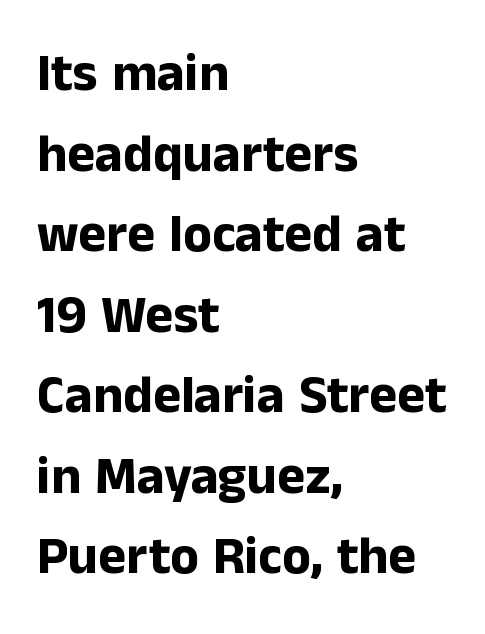
{"serif": "no", "italic": "no", "bold": "yes", "weight": "bold", "width": "normal", "stroke_contrast": "low", "x_height": "medium", "monospaced": "no", "underline": "no", "align": "left", "line_spacing": "normal", "line_spacing_ratio": 1.52, "letter_spacing": "normal", "letter_spacing_em": 0.0, "glyph_px": 53}
